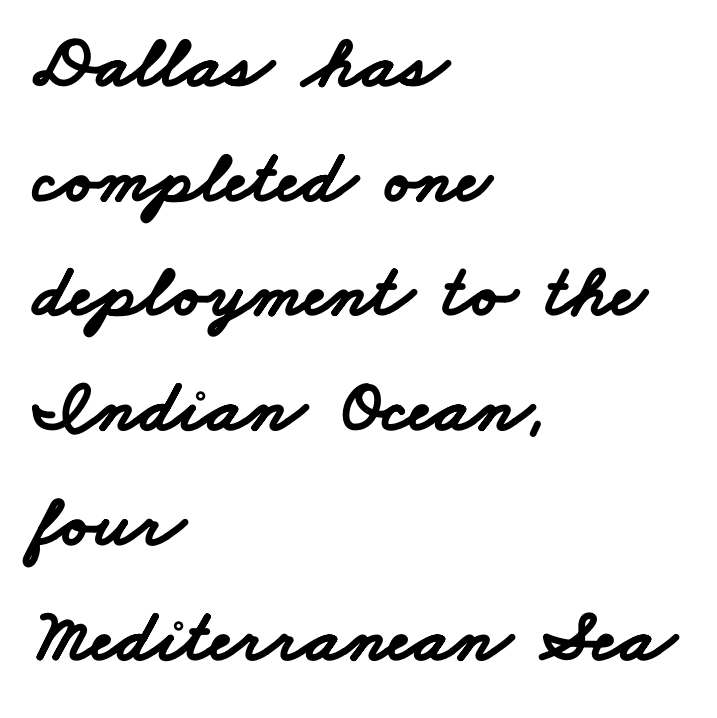
The image shows 75 px bold, wide sans-serif type; set left-aligned, normal line spacing (1.53x), normal letter spacing, not underlined; low stroke contrast and a small x-height.
